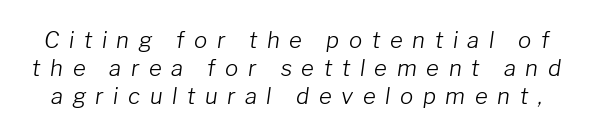
The image shows 22 px text type, italic (leaning right); set normal line spacing (1.28x), unusually wide letter spacing (+0.44 em), not underlined.
